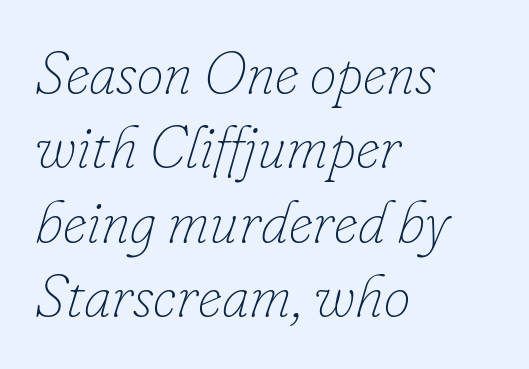
The image shows 60 px thin type, italic (leaning right); set left-aligned, line spacing 1.24x, normal letter spacing, not underlined; low stroke contrast and a small x-height.
